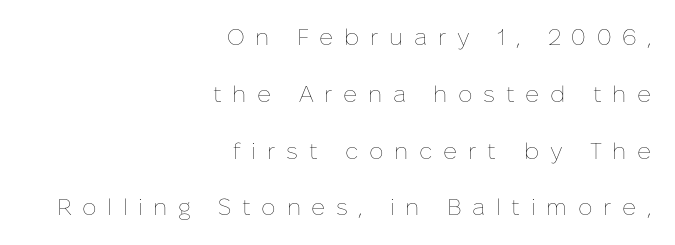
The image shows 23 px text type, upright; set right-aligned, loose line spacing (2.47x), unusually wide letter spacing (+0.46 em), not underlined.
